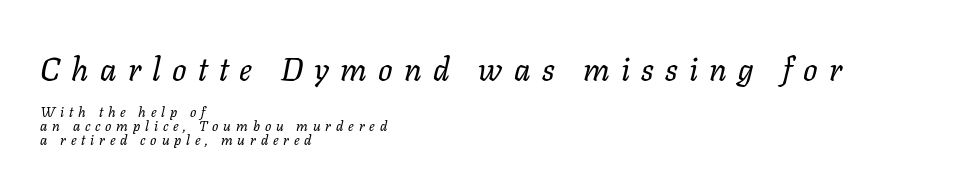
The image shows 32 px regular-weight type, italic (leaning right); set left-aligned, tight line spacing (1.03x), unusually wide letter spacing (+0.35 em), not underlined; the first (top) block is 2.29x larger; low stroke contrast and a medium x-height.
